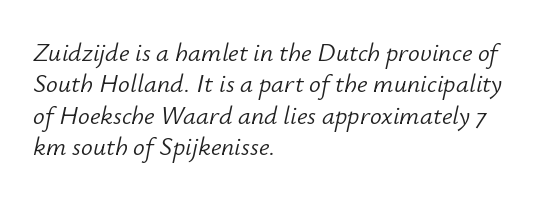
{"italic": "yes", "lean": "right", "slant_degrees": 12, "bold": "no", "underline": "no", "align": "left", "line_spacing_ratio": 1.21, "letter_spacing": "normal", "letter_spacing_em": 0.0, "glyph_px": 26}
